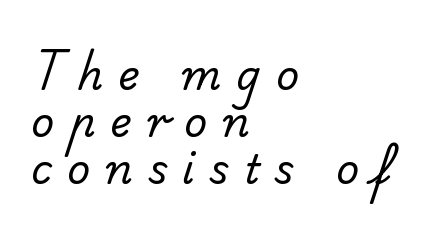
The characters are drawn with everyday or finer stroke widths. In terms of letterform style, serifs are entirely absent. The line texture is sparse and dotted thanks to wide tracking. Proportional: the letters do not fall into vertical columns. Short and long lines alike share a common starting point at left. Descenders hang freely into open space.
